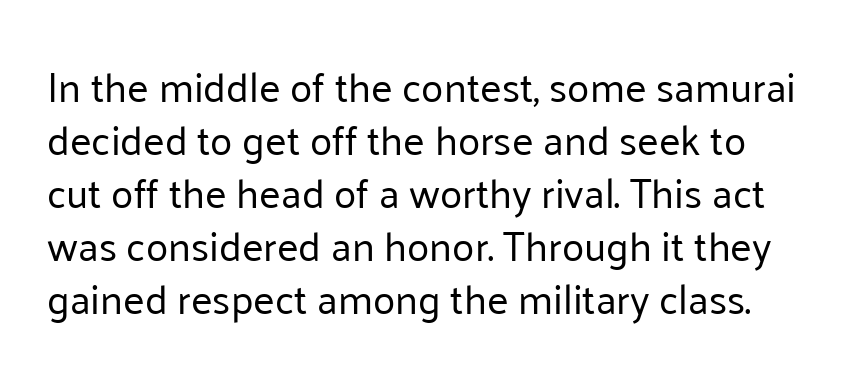
{"serif": "no", "italic": "no", "bold": "no", "weight": "regular", "width": "normal", "stroke_contrast": "low", "x_height": "medium", "monospaced": "no", "underline": "no", "line_spacing": "normal", "line_spacing_ratio": 1.29, "letter_spacing": "normal", "letter_spacing_em": 0.0, "glyph_px": 41}
